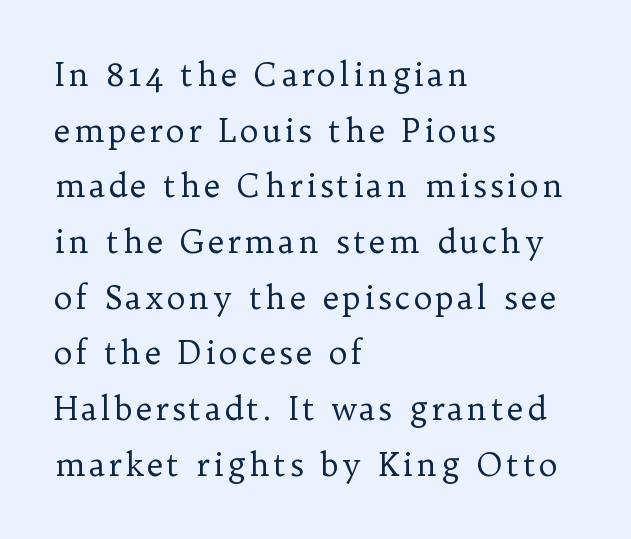
{"serif": "yes", "italic": "no", "bold": "no", "weight": "regular", "width": "normal", "stroke_contrast": "low", "x_height": "medium", "monospaced": "no", "underline": "no", "align": "left", "line_spacing_ratio": 1.74, "glyph_px": 32}
